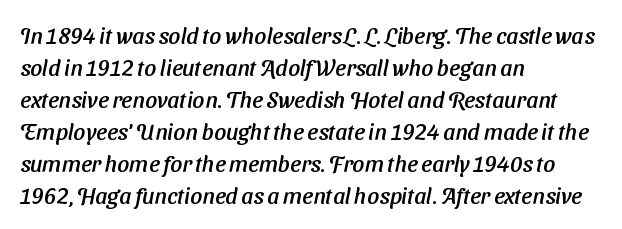
Q: Is the text underlined? A: No.
Q: How is the paragraph aligned? A: Left-aligned.
Q: Is the spacing between letters normal or unusually wide? A: Normal.
Q: Is the spacing between lines tight, normal or loose? A: Normal.
